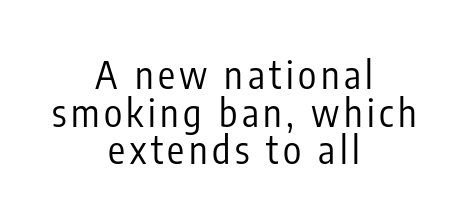
Notice how the passage keeps no hard edge, just a central spine. Stroke terminals: plain, sans-serif. Check the space under the baseline: it is left empty. Proportional: the letters do not fall into vertical columns.
